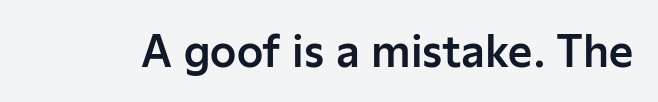
The image shows 42 px sans-serif type, upright; set normal letter spacing, not underlined; low stroke contrast and a medium x-height.
